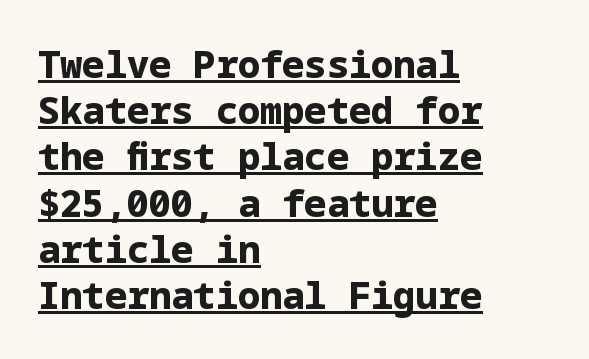
{"serif": "no", "italic": "no", "bold": "yes", "weight": "bold", "width": "normal", "stroke_contrast": "low", "x_height": "medium", "underline": "yes", "align": "left", "line_spacing": "normal", "line_spacing_ratio": 1.25, "letter_spacing": "normal", "letter_spacing_em": 0.0, "glyph_px": 37}
